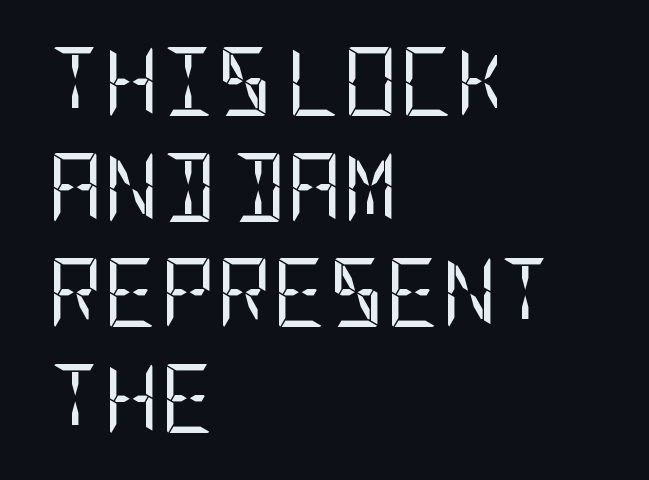
{"serif": "no", "italic": "no", "bold": "no", "weight": "regular", "width": "condensed", "stroke_contrast": "low", "x_height": "large", "underline": "no", "align": "left", "line_spacing": "normal", "line_spacing_ratio": 1.53, "letter_spacing": "normal", "letter_spacing_em": 0.0, "glyph_px": 69}
